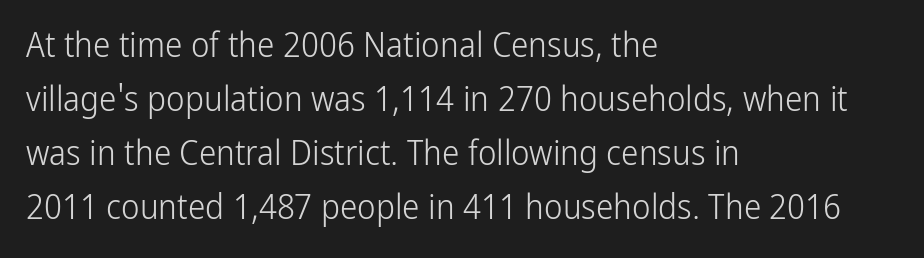
The image shows 35 px light, condensed sans-serif type, upright; set left-aligned, normal line spacing (1.54x), normal letter spacing, not underlined; low stroke contrast and a medium x-height.
